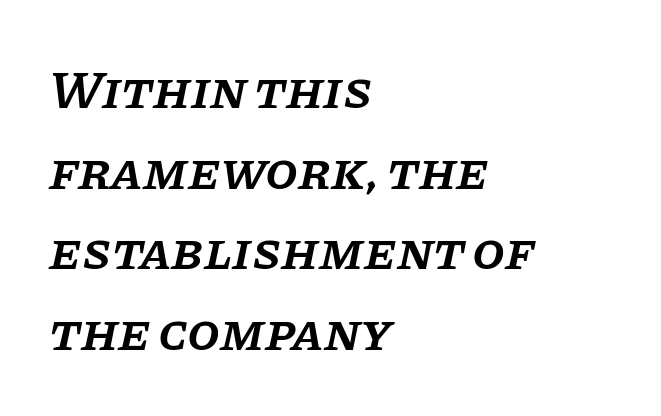
{"serif": "yes", "italic": "yes", "lean": "right", "slant_degrees": 11, "bold": "semi", "weight": "semibold", "width": "normal", "stroke_contrast": "low", "x_height": "large", "monospaced": "no", "underline": "no", "align": "left", "line_spacing": "normal", "line_spacing_ratio": 1.52, "letter_spacing": "normal", "letter_spacing_em": 0.0, "glyph_px": 53}
